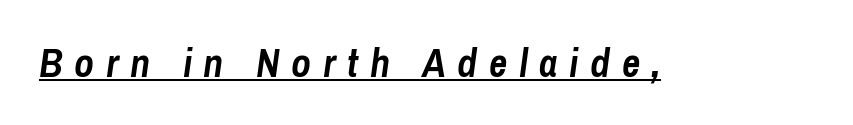
Q: Is the text bold? A: Yes.
Q: Is the text italic (slanted)? A: Yes, it leans right by about 8 degrees.
Q: Is the text underlined? A: Yes.
Q: Is the spacing between letters normal or unusually wide? A: Unusually wide.
Q: Width (condensed, normal, or wide)? A: Condensed.
Q: Stroke contrast? A: Low.
Q: x-height? A: Medium.
Q: Monospaced? A: No.
